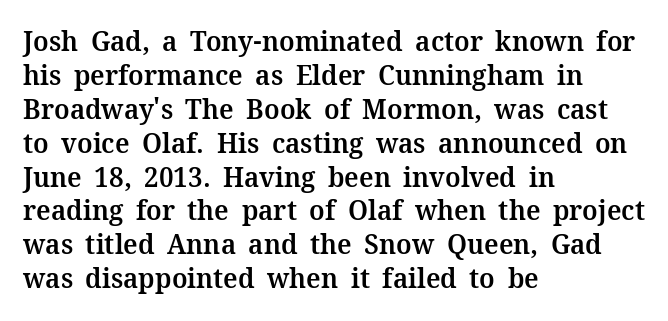
Q: Is the text bold? A: Semi-bold.
Q: Is the text italic (slanted)? A: No, it is upright.
Q: Is the typeface a serif or a sans-serif typeface? A: Serif.
Q: Is the text underlined? A: No.
Q: How is the paragraph aligned? A: Left-aligned.
Q: Is the spacing between letters normal or unusually wide? A: Normal.
Q: Width (condensed, normal, or wide)? A: Normal.
Q: Stroke contrast? A: Medium.
Q: x-height? A: Medium.
Q: Monospaced? A: No.
